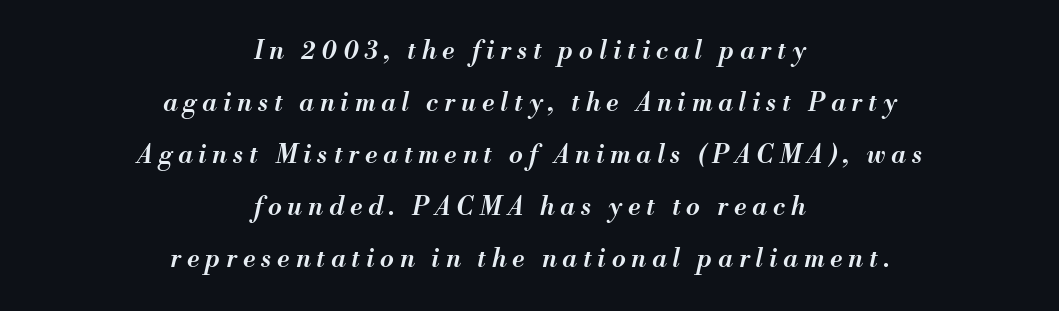
The image shows 25 px text type, italic (leaning right); set centered, loose line spacing (2.08x), unusually wide letter spacing (+0.24 em), not underlined.
